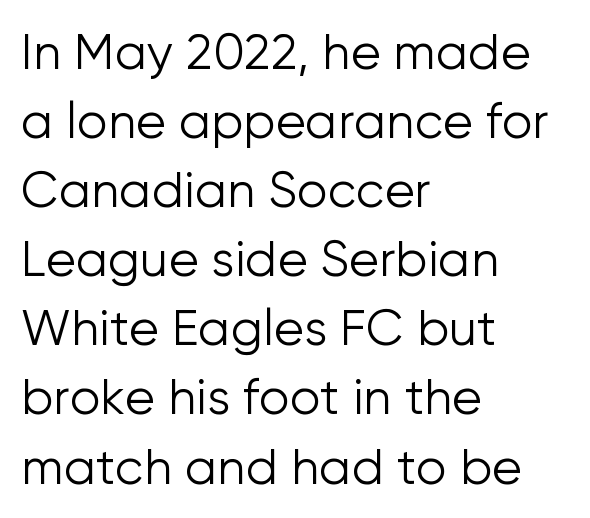
Serif or sans? Sans — the stroke terminals are bare. What's the leading like? Ordinary, nothing unusual. The space beneath each line is pristine and unruled. Stems and bowls with no extra thickness — not bold.
